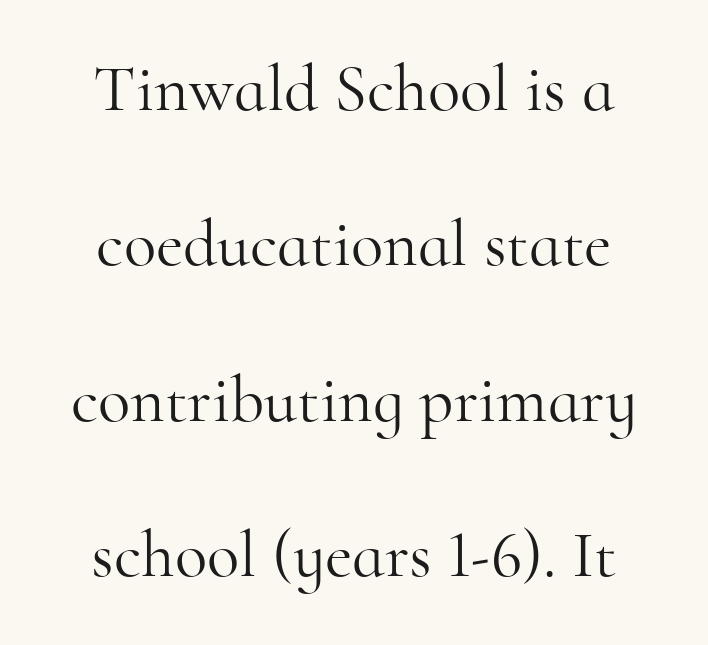
Font category for this specimen: serif. Glance below the letters and you will spot only blank space. Does extra space separate the letters? No, they use regular spacing. These lines are rendered in a variable-pitch font. Honestly, the rows look like they've been pulled way apart.
